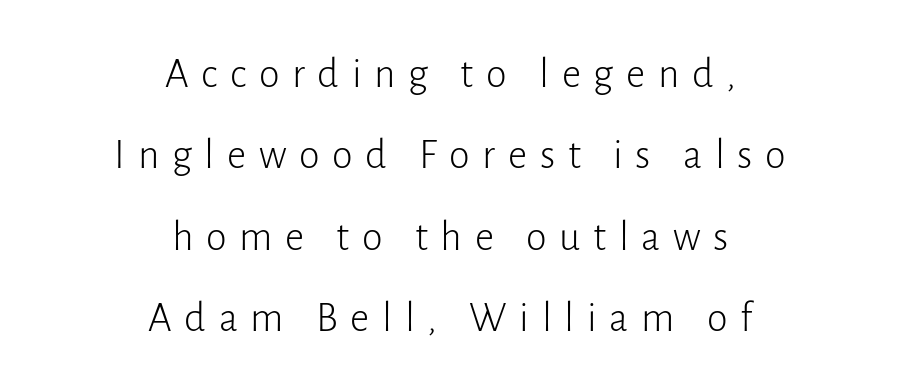
Q: Is the text bold? A: No.
Q: Is the text italic (slanted)? A: No, it is upright.
Q: Is the typeface a serif or a sans-serif typeface? A: Sans-serif.
Q: Is the text underlined? A: No.
Q: How is the paragraph aligned? A: Centered.
Q: Is the spacing between letters normal or unusually wide? A: Unusually wide.
Q: Is the spacing between lines tight, normal or loose? A: Loose.
Q: Width (condensed, normal, or wide)? A: Normal.
Q: Stroke contrast? A: Low.
Q: x-height? A: Medium.
Q: Monospaced? A: No.
